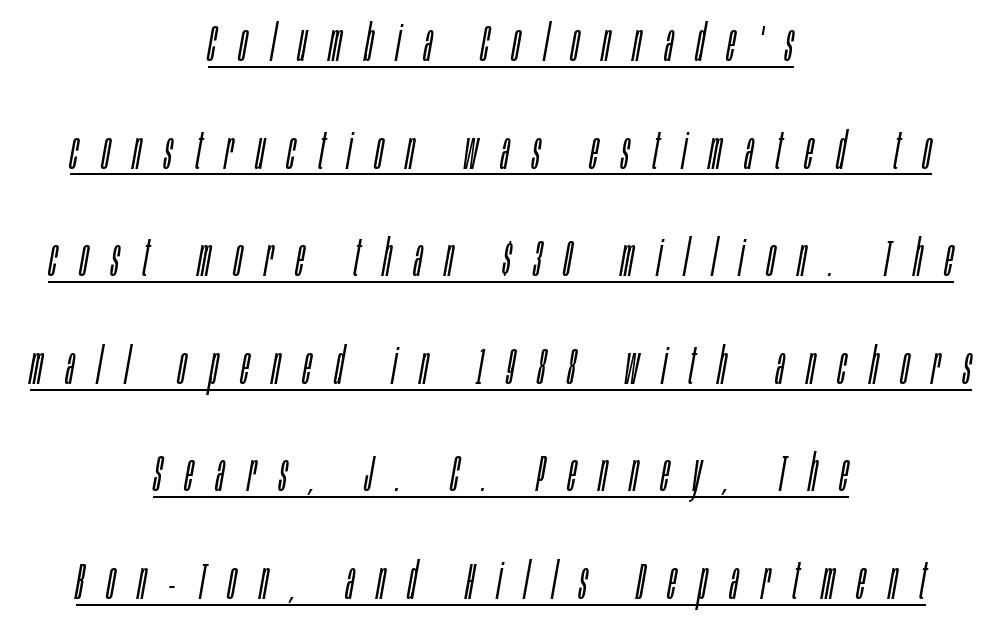
Q: Is the text bold? A: No.
Q: Is the text italic (slanted)? A: Yes, it leans right by about 10 degrees.
Q: Is the text underlined? A: Yes.
Q: How is the paragraph aligned? A: Centered.
Q: Is the spacing between letters normal or unusually wide? A: Unusually wide.
Q: Is the spacing between lines tight, normal or loose? A: Loose.
Q: Width (condensed, normal, or wide)? A: Condensed.
Q: Stroke contrast? A: Low.
Q: x-height? A: Large.
Q: Monospaced? A: No.
